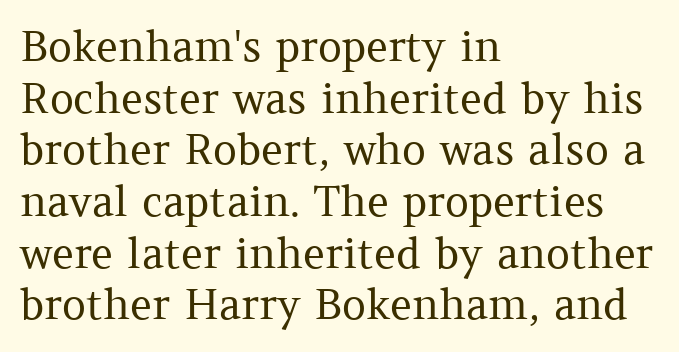
The baseline area is clear. The cut favours lightness, reaching ordinary text weight at its darkest. The paragraph shown leans on its left margin. Rendered with straight, roman letterforms. Here the designer chose a conventional face with non-uniform glyph widths. Little horizontal feet cap the strokes, marking this as serif type.
